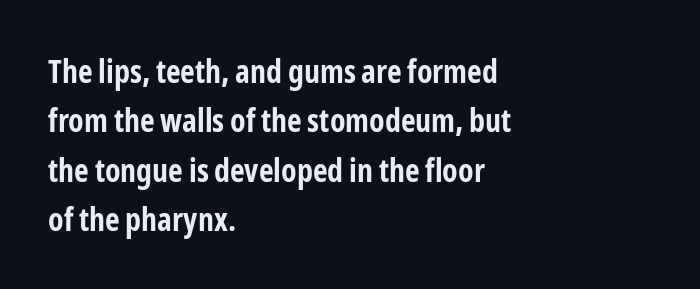
The image shows 32 px bold, condensed sans-serif type, upright; set left-aligned, normal line spacing (1.54x), normal letter spacing, not underlined; low stroke contrast and a medium x-height.
